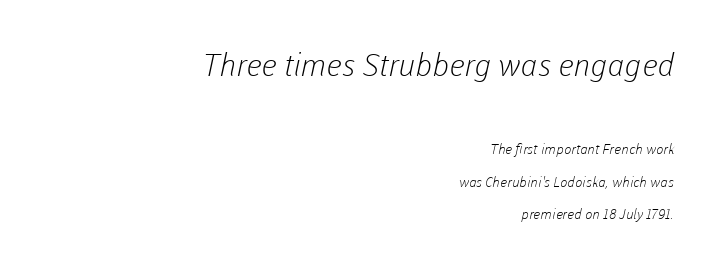
The image shows 31 px light sans-serif type; set right-aligned, loose line spacing (2.31x), normal letter spacing, not underlined; the first (top) block is 2.21x larger; low stroke contrast and a medium x-height.
